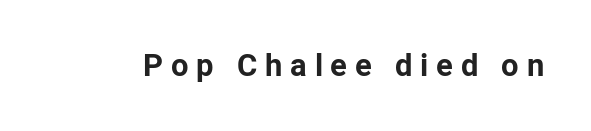
The image shows 31 px bold sans-serif type, upright; set unusually wide letter spacing (+0.25 em), not underlined; low stroke contrast and a medium x-height.
